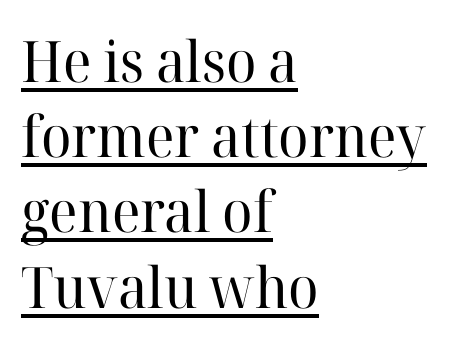
The image shows 57 px regular-weight serif type, upright; set left-aligned, normal line spacing (1.32x), normal letter spacing, underlined; high stroke contrast and a medium x-height.
